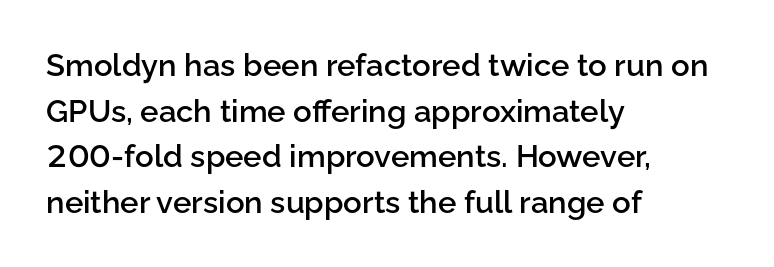
Q: Is the text bold? A: Semi-bold.
Q: Is the text italic (slanted)? A: No, it is upright.
Q: Is the typeface a serif or a sans-serif typeface? A: Sans-serif.
Q: Is the text underlined? A: No.
Q: How is the paragraph aligned? A: Left-aligned.
Q: Is the spacing between letters normal or unusually wide? A: Normal.
Q: Is the spacing between lines tight, normal or loose? A: Normal.
Q: Width (condensed, normal, or wide)? A: Normal.
Q: Stroke contrast? A: Low.
Q: x-height? A: Medium.
Q: Monospaced? A: No.
